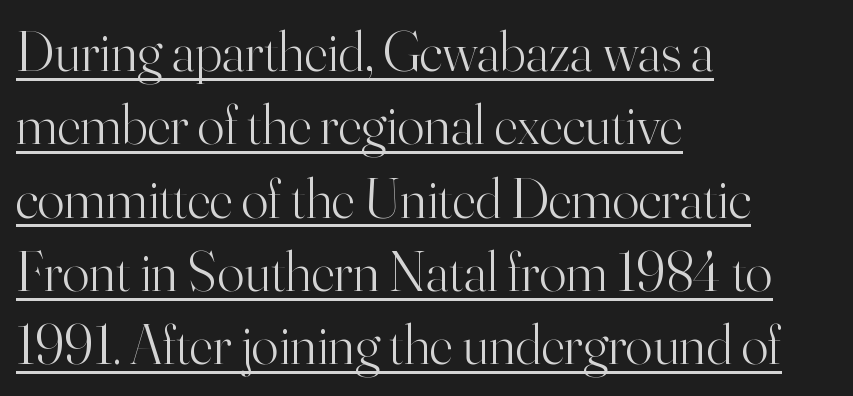
Q: Is the text bold? A: No.
Q: Is the text italic (slanted)? A: No, it is upright.
Q: Is the typeface a serif or a sans-serif typeface? A: Serif.
Q: Is the text underlined? A: Yes.
Q: How is the paragraph aligned? A: Left-aligned.
Q: Is the spacing between letters normal or unusually wide? A: Normal.
Q: Is the spacing between lines tight, normal or loose? A: Normal.
Q: Width (condensed, normal, or wide)? A: Normal.
Q: Stroke contrast? A: High.
Q: x-height? A: Small.
Q: Monospaced? A: No.
